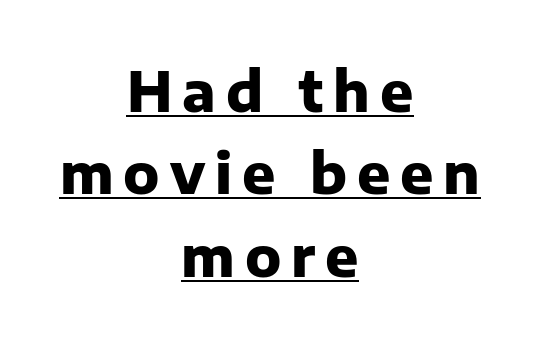
The setting favours the middle, as headings and verse often do. Ascenders rise straight up at ninety degrees. The typesetting leans heavy: a genuine bold. The letters advance in unequal steps, a hallmark of proportional type.
